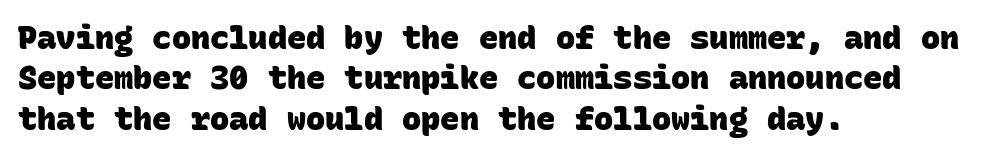
{"serif": "no", "bold": "yes", "weight": "heavy", "width": "normal", "stroke_contrast": "low", "x_height": "large", "monospaced": "yes", "underline": "no", "align": "left", "line_spacing": "normal", "line_spacing_ratio": 1.26, "letter_spacing": "normal", "letter_spacing_em": 0.0, "glyph_px": 32}
